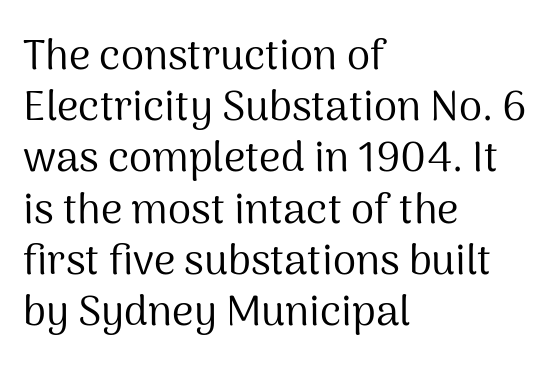
Q: Is the text bold? A: No.
Q: Is the text italic (slanted)? A: No, it is upright.
Q: Is the typeface a serif or a sans-serif typeface? A: Sans-serif.
Q: Is the text underlined? A: No.
Q: How is the paragraph aligned? A: Left-aligned.
Q: Is the spacing between letters normal or unusually wide? A: Normal.
Q: Width (condensed, normal, or wide)? A: Normal.
Q: Stroke contrast? A: Medium.
Q: x-height? A: Medium.
Q: Monospaced? A: No.
